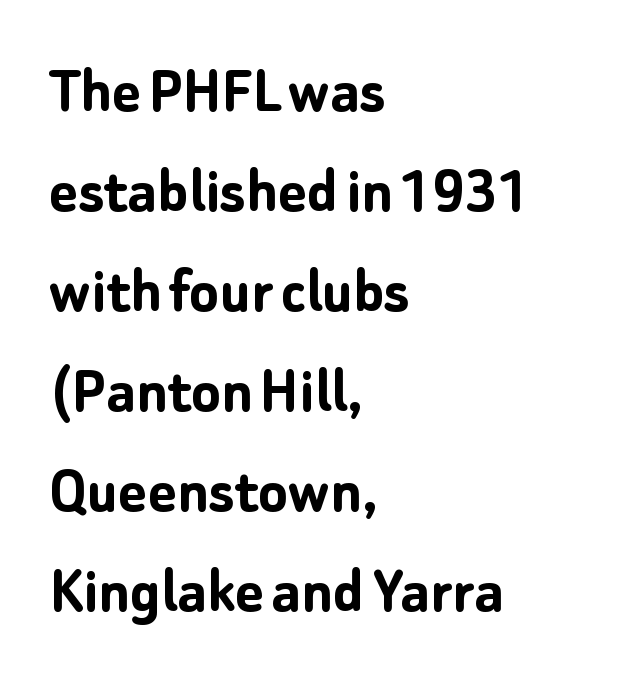
The image shows 68 px semibold sans-serif type, upright; set left-aligned, normal line spacing (1.47x), normal letter spacing, not underlined; low stroke contrast and a medium x-height.
